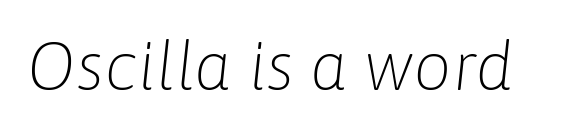
The image shows 68 px light type, italic (leaning right); set normal letter spacing, not underlined; low stroke contrast and a medium x-height.
